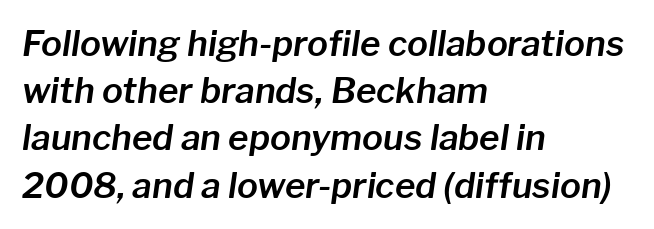
Leading: standard. Honestly, the letter spacing is just normal — you wouldn't notice it. Italic: yes, the glyphs are oblique. If you drew a ruler down the left edge, every line would touch it. Rule under the text: the space is simply empty.
